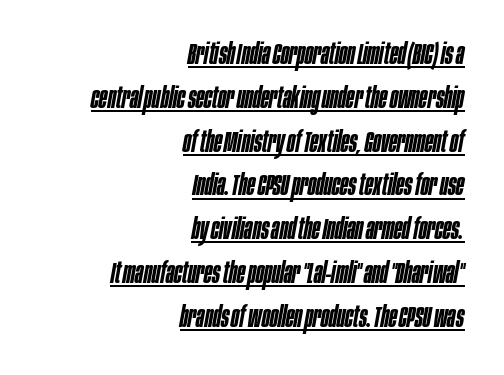
The image shows 30 px semibold, condensed type, italic (leaning right); set right-aligned, normal line spacing (1.46x), normal letter spacing, underlined; low stroke contrast and a large x-height.
